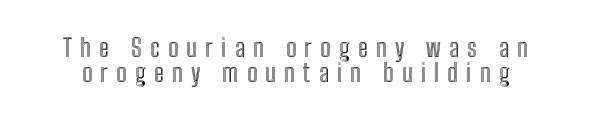
{"italic": "no", "underline": "no", "line_spacing": "tight", "line_spacing_ratio": 1.01, "letter_spacing": "wide", "letter_spacing_em": 0.33, "glyph_px": 25}
